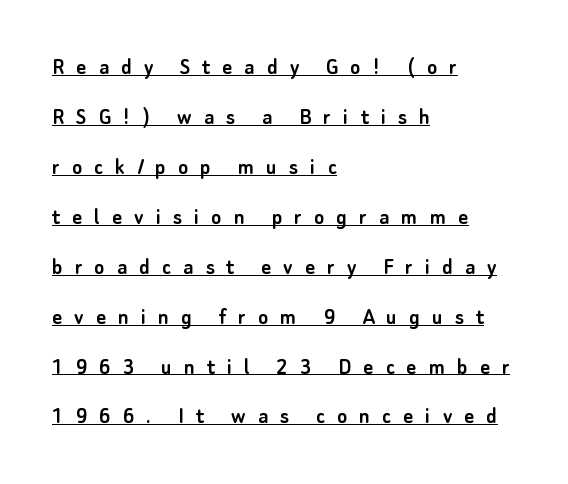
The image shows 24 px text type, upright; set left-aligned, loose line spacing (2.08x), unusually wide letter spacing (+0.5 em), underlined.
